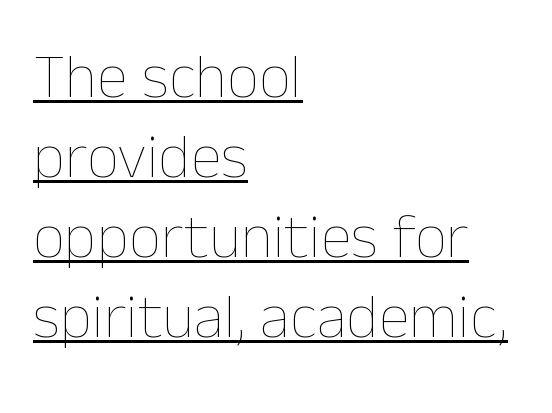
The image shows 63 px thin type, upright; set left-aligned, normal line spacing (1.27x), normal letter spacing, underlined; low stroke contrast and a medium x-height.
